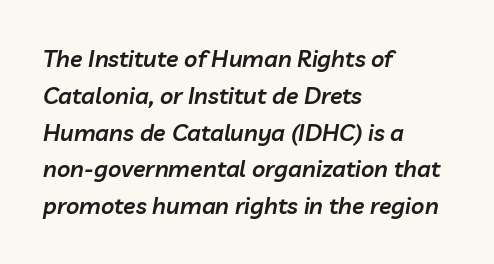
Q: Is the text bold? A: Semi-bold.
Q: Is the text italic (slanted)? A: Yes, it leans right by about 10 degrees.
Q: Is the text underlined? A: No.
Q: How is the paragraph aligned? A: Left-aligned.
Q: Is the spacing between letters normal or unusually wide? A: Normal.
Q: Is the spacing between lines tight, normal or loose? A: Normal.
